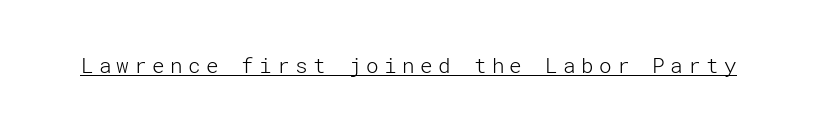
Characters remain perfectly vertical along every line. The specimen includes a rule beneath the text block's lines. No extra ink here — the face is not bold. The letters are spread apart with noticeably loose tracking.
